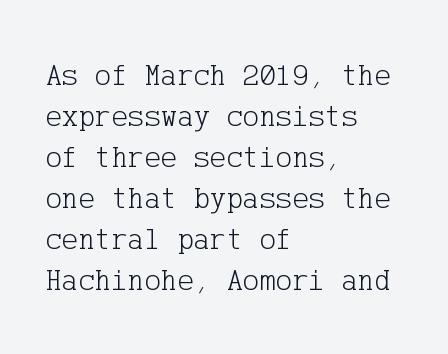
Q: Is the text bold? A: No.
Q: Is the text italic (slanted)? A: No, it is upright.
Q: Is the typeface a serif or a sans-serif typeface? A: Serif.
Q: Is the text underlined? A: No.
Q: How is the paragraph aligned? A: Left-aligned.
Q: Is the spacing between letters normal or unusually wide? A: Normal.
Q: Is the spacing between lines tight, normal or loose? A: Normal.
Q: Width (condensed, normal, or wide)? A: Normal.
Q: Stroke contrast? A: Low.
Q: x-height? A: Medium.
